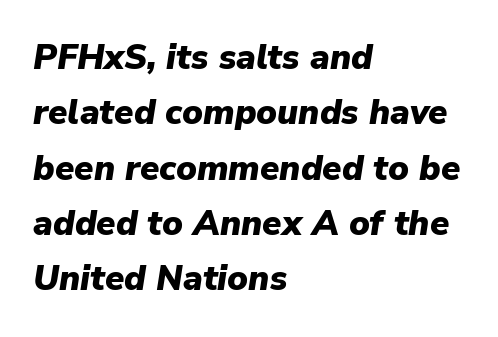
{"italic": "yes", "lean": "right", "slant_degrees": 9, "bold": "yes", "weight": "heavy", "width": "normal", "stroke_contrast": "low", "x_height": "medium", "monospaced": "no", "underline": "no", "align": "left", "line_spacing": "normal", "line_spacing_ratio": 1.58, "letter_spacing": "normal", "letter_spacing_em": 0.0, "glyph_px": 35}
